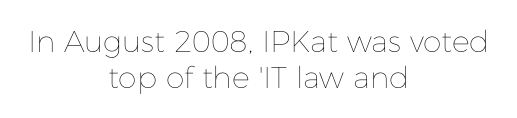
The image shows 30 px thin type, upright; set centered, line spacing 1.19x, normal letter spacing, not underlined; low stroke contrast and a medium x-height.
